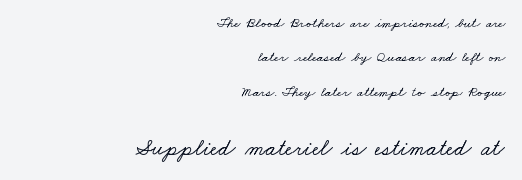
The image shows 23 px text type; set right-aligned, loose line spacing (2.46x), normal letter spacing, not underlined; the second (bottom) block is 1.64x larger.
